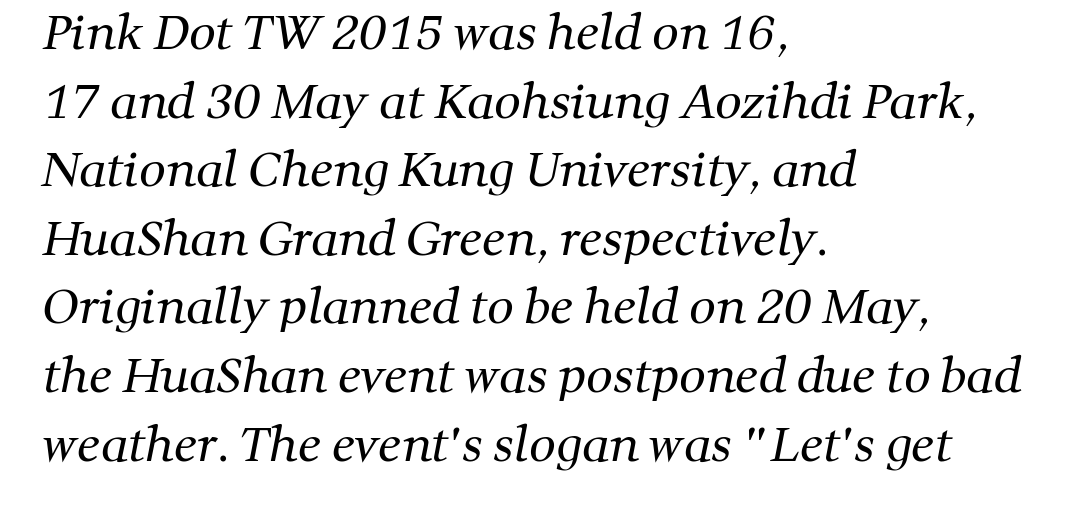
{"serif": "yes", "bold": "no", "weight": "regular", "width": "normal", "stroke_contrast": "medium", "x_height": "medium", "monospaced": "no", "underline": "no", "align": "left", "line_spacing": "normal", "line_spacing_ratio": 1.46, "letter_spacing": "normal", "letter_spacing_em": 0.0, "glyph_px": 47}
